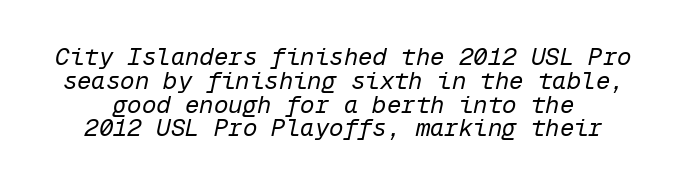
Q: Is the text bold? A: No.
Q: Is the text italic (slanted)? A: Yes, it leans right by about 12 degrees.
Q: Is the text underlined? A: No.
Q: Is the spacing between letters normal or unusually wide? A: Normal.
Q: Is the spacing between lines tight, normal or loose? A: Tight.
